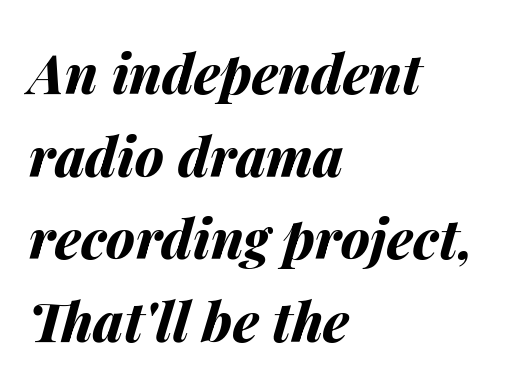
The image shows 54 px bold type, italic (leaning right); set left-aligned, normal line spacing (1.53x), normal letter spacing, not underlined; medium stroke contrast and a medium x-height.
